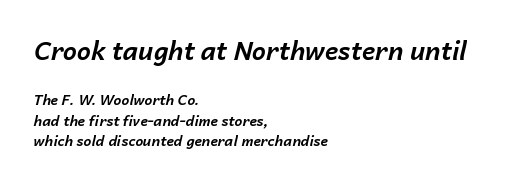
Set as a true bold cut, around the 700 mark. The passage shown leans; its letterforms are oblique. Characters follow at the spacing the type designer built in. Bare-footed words on every line.
